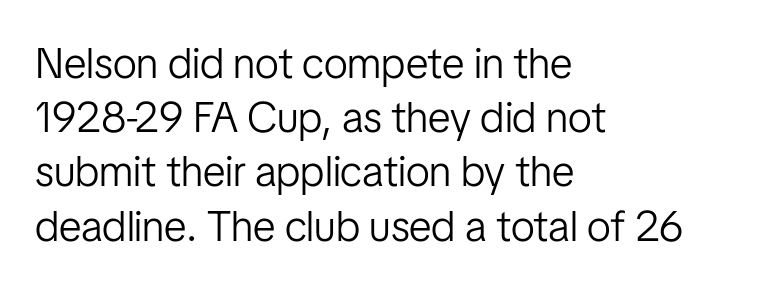
Designer's note — italics off, roman on. The text block is weighted toward the left margin, trailing off unevenly rightward. Think of a printed novel: that variable character pitch is what you see here. This rendering employs a face without finishing strokes, i.e., a sans-serif.
